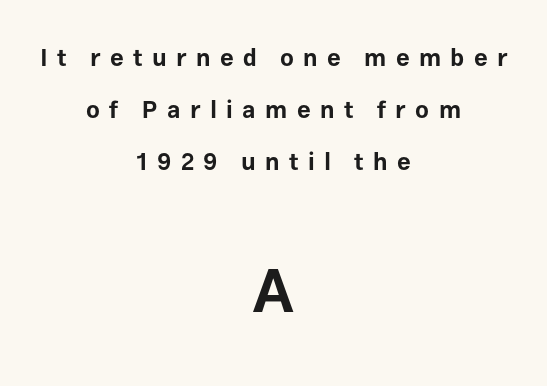
{"serif": "no", "italic": "no", "bold": "yes", "weight": "bold", "width": "normal", "stroke_contrast": "low", "x_height": "medium", "monospaced": "no", "underline": "no", "align": "center", "line_spacing": "loose", "line_spacing_ratio": 2.17, "letter_spacing": "wide", "letter_spacing_em": 0.39, "larger_block": "second", "size_ratio": 2.5, "glyph_px": 60}
